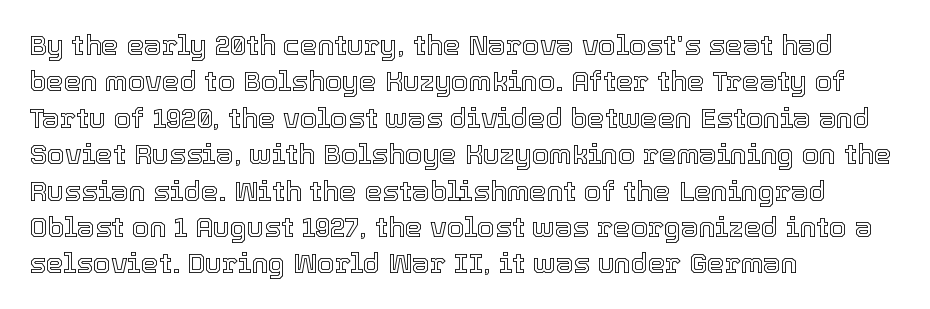
{"italic": "no", "width": "normal", "x_height": "medium", "monospaced": "no", "underline": "no", "align": "left", "line_spacing": "normal", "line_spacing_ratio": 1.3, "letter_spacing": "normal", "letter_spacing_em": 0.0, "glyph_px": 28}
